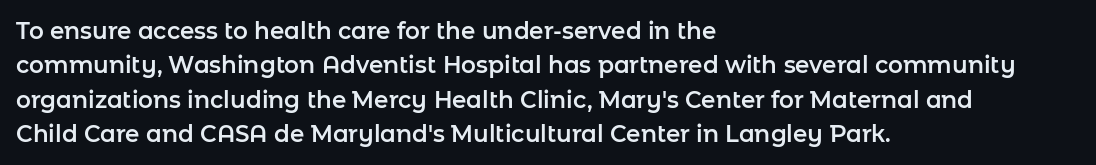
{"italic": "no", "underline": "no", "align": "left", "line_spacing": "normal", "line_spacing_ratio": 1.5, "letter_spacing": "normal", "letter_spacing_em": 0.0, "glyph_px": 23}
